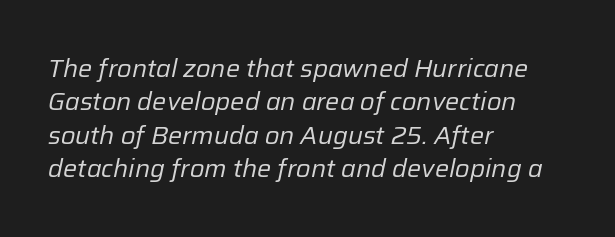
Q: Is the text bold? A: No.
Q: Is the text italic (slanted)? A: Yes, it leans right by about 12 degrees.
Q: Is the text underlined? A: No.
Q: How is the paragraph aligned? A: Left-aligned.
Q: Is the spacing between letters normal or unusually wide? A: Normal.
Q: Is the spacing between lines tight, normal or loose? A: Normal.
